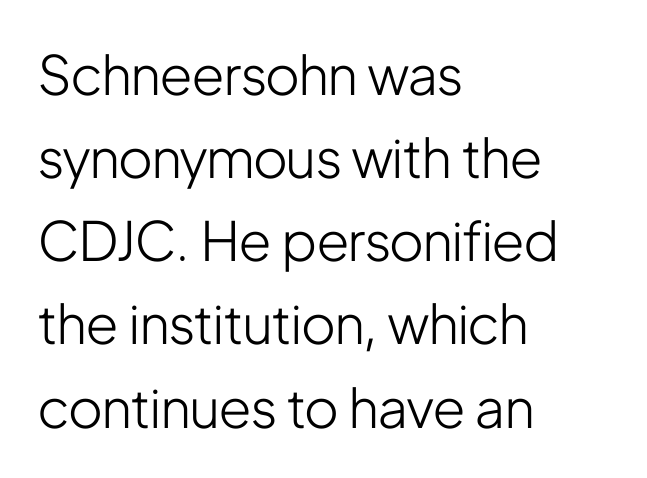
Which margin do the lines hug? The left one — the right edge is uneven. The specimen omits any rule beneath the text block's lines. These lines were composed using upright roman letters. Each new line begins a customary step beneath the previous one. Examine the stroke ends and you'll find no serifs. Note the varied advance widths — an 'i' is clearly narrower than an 'm'.
